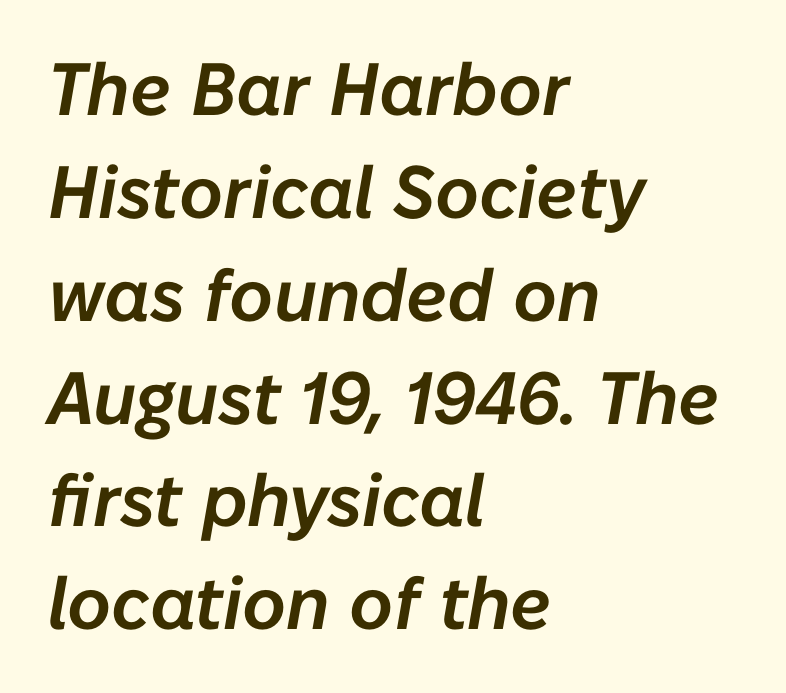
The image shows 74 px text type, italic (leaning right); set left-aligned, normal line spacing (1.39x), normal letter spacing, not underlined; low stroke contrast and a medium x-height.
